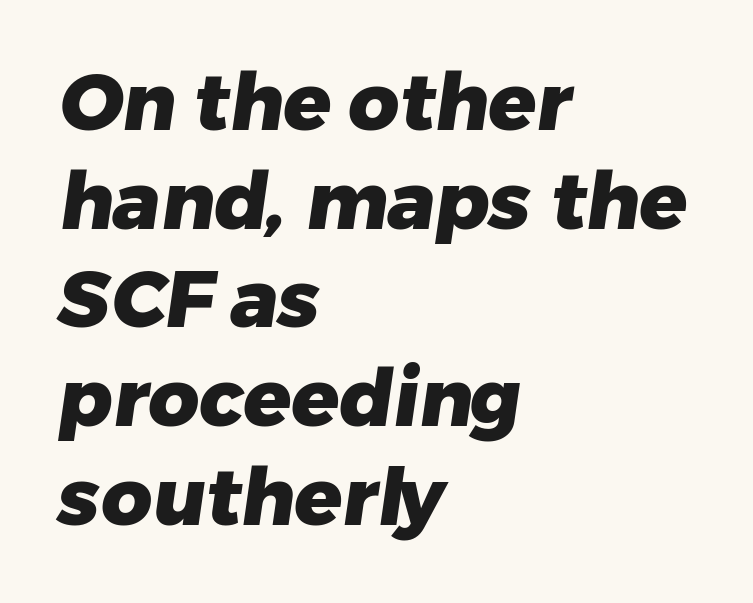
The image shows 79 px heavy sans-serif type; set left-aligned, normal line spacing (1.25x), normal letter spacing, not underlined; low stroke contrast and a medium x-height.
